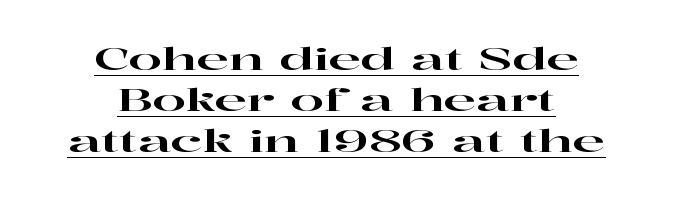
Q: Is the text italic (slanted)? A: No, it is upright.
Q: Is the typeface a serif or a sans-serif typeface? A: Serif.
Q: Is the text underlined? A: Yes.
Q: How is the paragraph aligned? A: Centered.
Q: Is the spacing between letters normal or unusually wide? A: Normal.
Q: Is the spacing between lines tight, normal or loose? A: Normal.
Q: Width (condensed, normal, or wide)? A: Wide.
Q: Stroke contrast? A: High.
Q: x-height? A: Medium.
Q: Monospaced? A: No.
